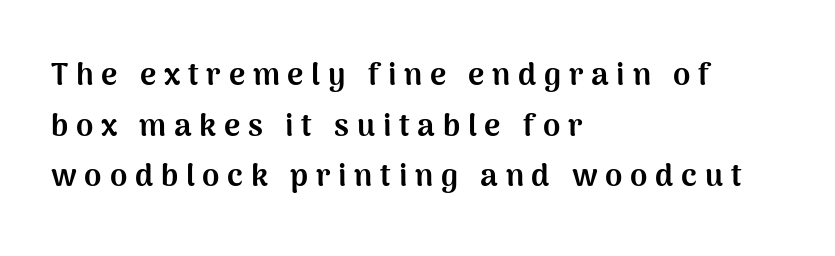
Baseline-to-baseline distance is the conventional proportion of letter height. Short and long lines alike share a common starting point at left. The font family rendered here belongs to the sans-serif group. Note the varied advance widths — an 'i' is clearly narrower than an 'm'. The typography opts for an upright posture over an oblique one.
